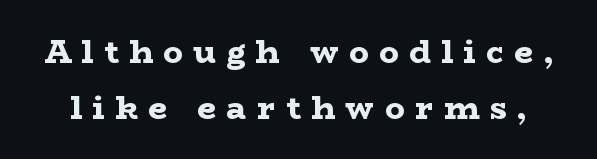
{"serif": "yes", "italic": "no", "bold": "yes", "weight": "bold", "width": "wide", "stroke_contrast": "low", "x_height": "medium", "monospaced": "no", "underline": "no", "line_spacing_ratio": 1.71, "letter_spacing": "wide", "letter_spacing_em": 0.31, "glyph_px": 33}
